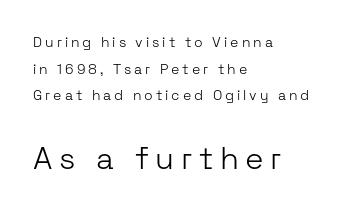
Q: Is the text bold? A: No.
Q: Is the text italic (slanted)? A: No, it is upright.
Q: Is the typeface a serif or a sans-serif typeface? A: Sans-serif.
Q: Is the text underlined? A: No.
Q: How is the paragraph aligned? A: Left-aligned.
Q: Is the spacing between letters normal or unusually wide? A: Unusually wide.
Q: Is the spacing between lines tight, normal or loose? A: Loose.
Q: Which block of text is set in a larger size, the first (top) or the second (bottom)? A: The second (bottom) one.
Q: Width (condensed, normal, or wide)? A: Normal.
Q: Stroke contrast? A: Low.
Q: x-height? A: Medium.
Q: Monospaced? A: No.
